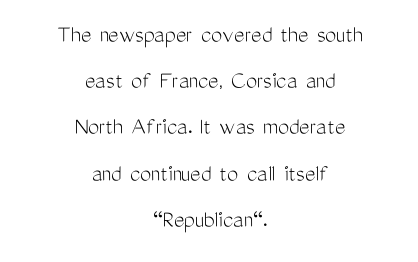
This reads as an unemphasized weight, regular at the heaviest. Ordinary non-slanted type is in use. A bare baseline throughout the passage. A student would call this center alignment; a typographer would say set centered.
